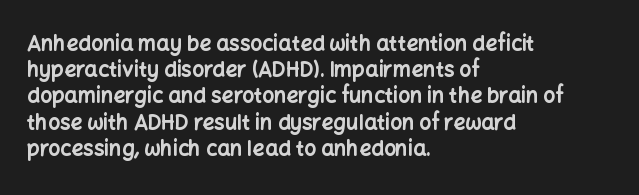
The image shows 21 px bold type, upright; set left-aligned, normal line spacing (1.25x), normal letter spacing, not underlined.
